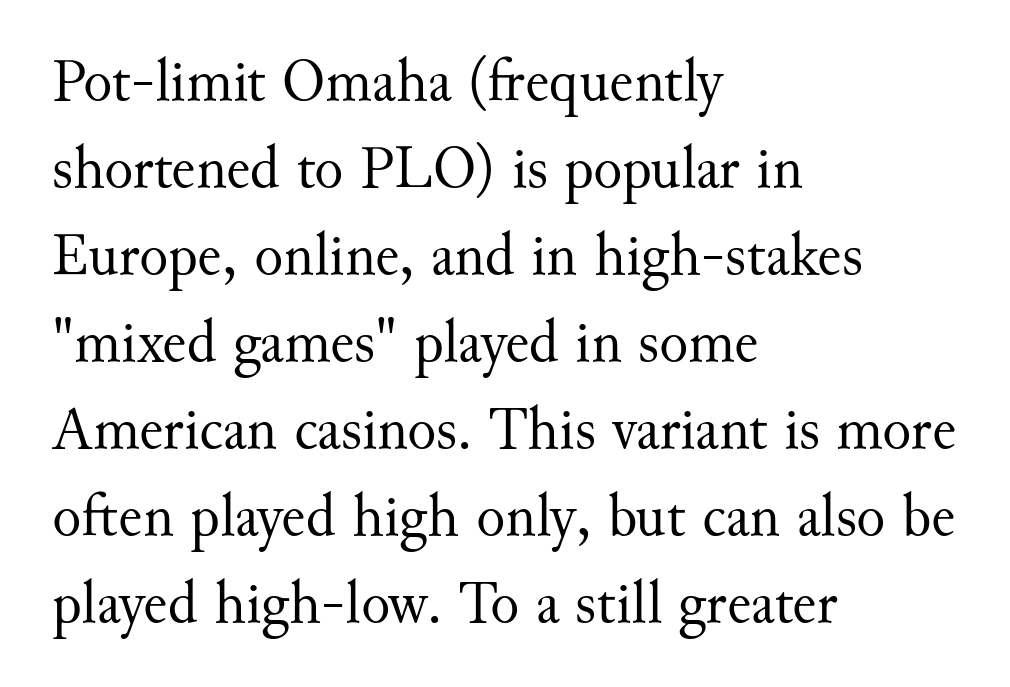
{"serif": "yes", "italic": "no", "bold": "no", "weight": "regular", "width": "normal", "stroke_contrast": "medium", "x_height": "small", "monospaced": "no", "underline": "no", "align": "left", "line_spacing": "normal", "line_spacing_ratio": 1.45, "letter_spacing": "normal", "letter_spacing_em": 0.0, "glyph_px": 60}
